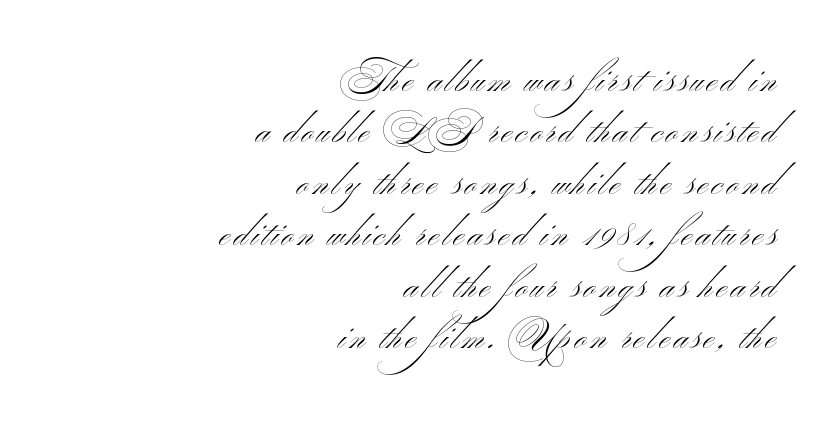
Lines of text with bare space underneath. Look at the bottom of the vertical strokes: they stop flat, with no serifs. Note the varied advance widths — an 'i' is clearly narrower than an 'm'. One glance says typical: line gaps are just what's usual. Every row of glyphs terminates at an identical x-position on the right. Vertical stems look standard width or narrower in stroke.
